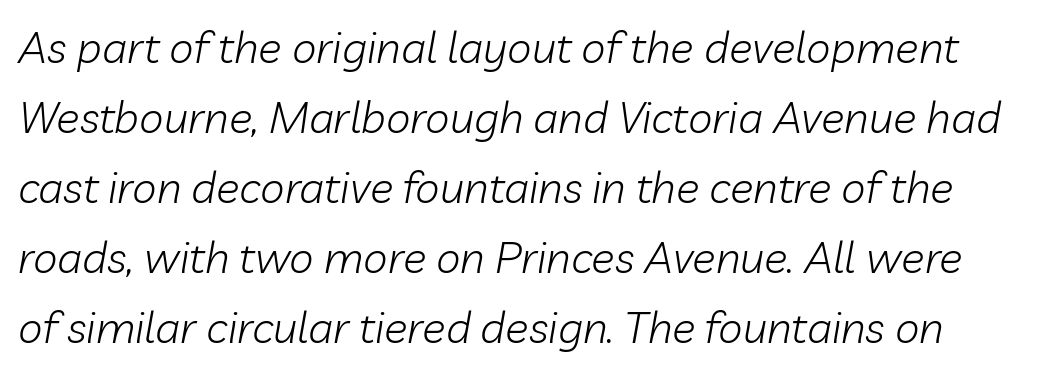
Each stroke keeps to a modest, everyday thickness or less. Here the designer chose a conventional face with non-uniform glyph widths. Has an underline been added? It has not. How are the letters spaced? Ordinarily, with no added tracking.
